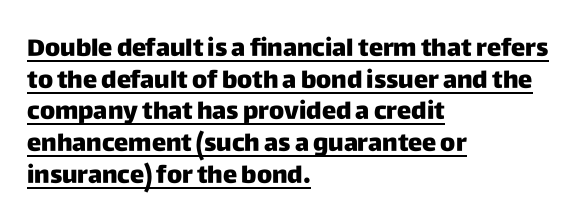
The image shows 24 px bold type, upright; set left-aligned, normal line spacing (1.32x), normal letter spacing, underlined.
